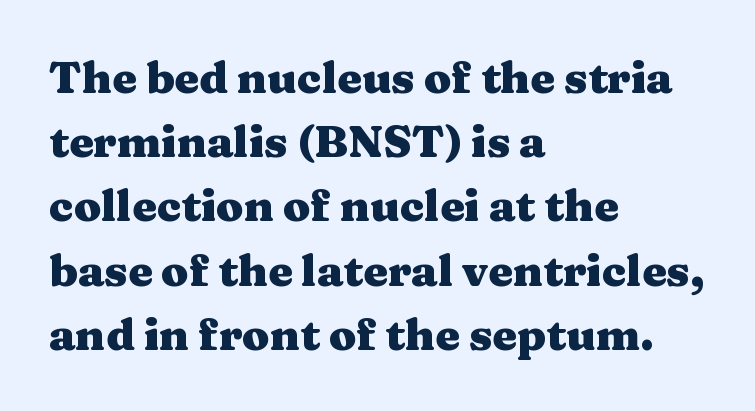
Underline: absent. Where is the straight margin? On the left. Ascenders rise straight up at ninety degrees. The rendering uses a bold face; every stroke is thick and dark. Serifs: yes, visible at the terminals of the letterforms.
